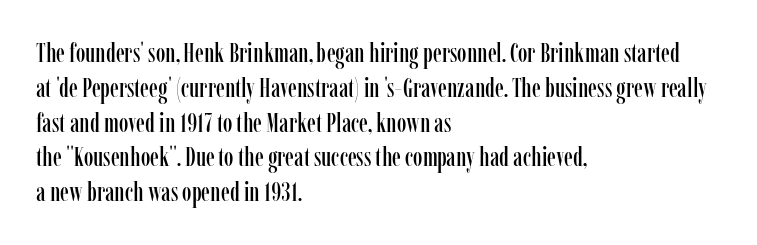
{"italic": "no", "underline": "no", "align": "left", "line_spacing": "normal", "line_spacing_ratio": 1.29, "letter_spacing": "normal", "letter_spacing_em": 0.0, "glyph_px": 27}
